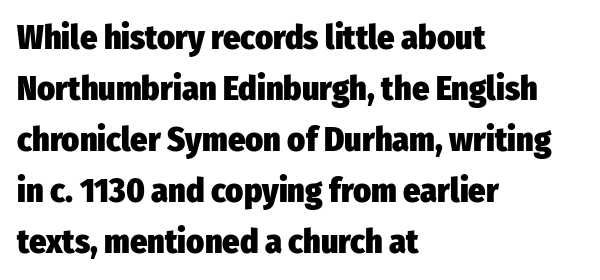
Ordinary non-slanted type is in use. How heavy is the stroke? Heavy — this is a bold. Beneath every word, the page is bare. Each letter's strokes conclude bluntly, with no projecting serifs.
